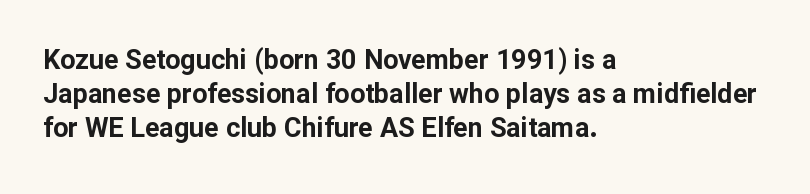
Q: Is the text bold? A: Yes.
Q: Is the text italic (slanted)? A: No, it is upright.
Q: Is the text underlined? A: No.
Q: How is the paragraph aligned? A: Left-aligned.
Q: Is the spacing between letters normal or unusually wide? A: Normal.
Q: Is the spacing between lines tight, normal or loose? A: Normal.
